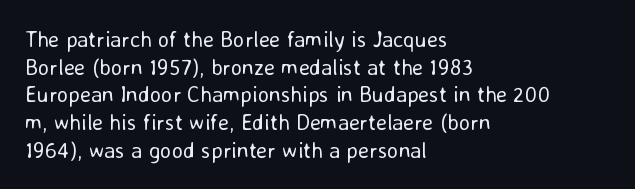
The image shows 22 px text type, upright; set left-aligned, normal line spacing (1.26x), normal letter spacing, not underlined.
